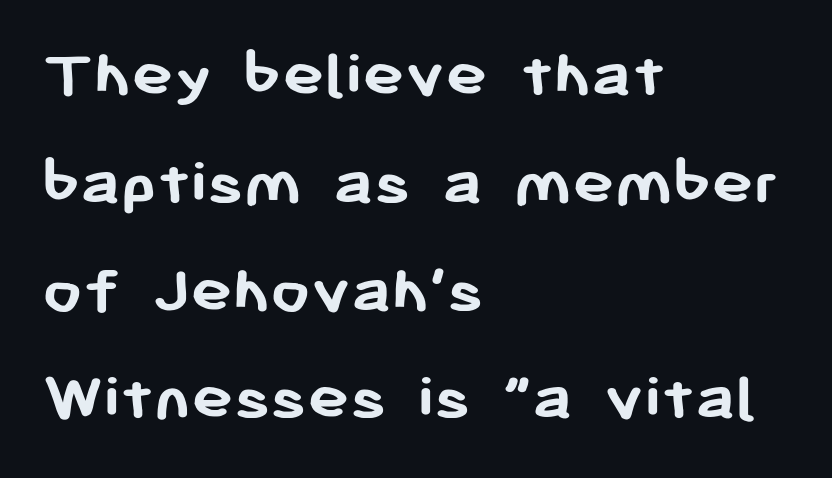
The image shows 70 px semibold sans-serif type, upright; set left-aligned, normal line spacing (1.54x), normal letter spacing, not underlined; low stroke contrast and a medium x-height.
